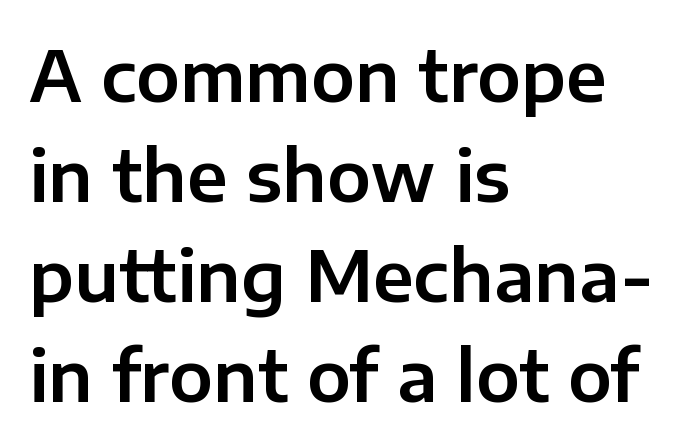
Just letters on the line, the space beneath them empty. This is the regular roman posture of the typeface. Summary of vertical rhythm: regular, with standard interline spacing. You could not count columns in this text — the font is proportionally spaced. The tracking reads as untouched default to a designer's eye.
